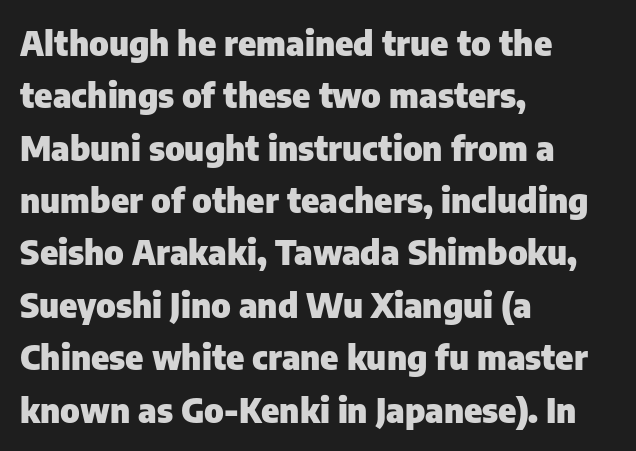
The image shows 34 px heavy sans-serif type, upright; set left-aligned, normal line spacing (1.54x), normal letter spacing, not underlined; low stroke contrast and a medium x-height.
